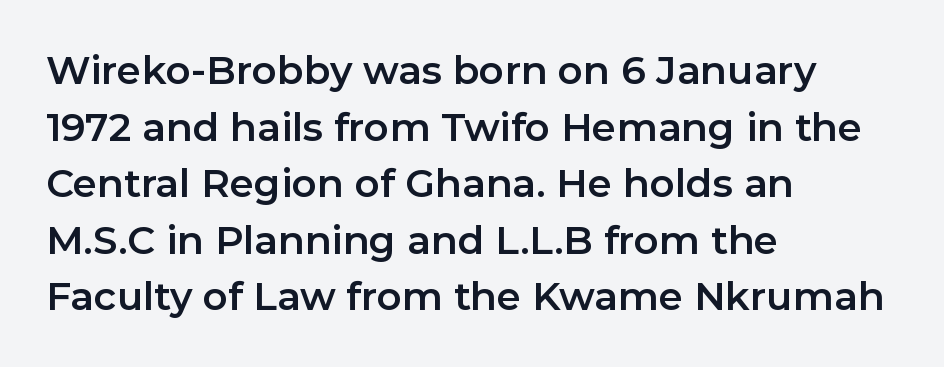
{"serif": "no", "italic": "no", "width": "normal", "stroke_contrast": "low", "x_height": "medium", "monospaced": "no", "underline": "no", "align": "left", "line_spacing": "normal", "line_spacing_ratio": 1.45, "letter_spacing": "normal", "letter_spacing_em": 0.0, "glyph_px": 39}
